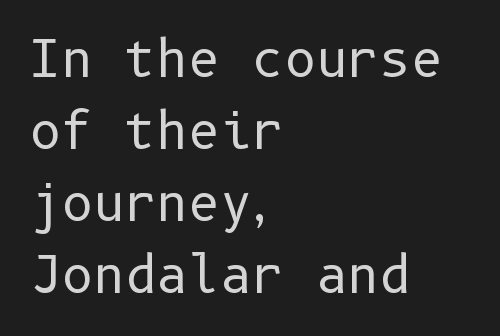
{"serif": "no", "italic": "no", "bold": "no", "weight": "regular", "width": "normal", "stroke_contrast": "low", "x_height": "medium", "underline": "no", "align": "left", "line_spacing": "normal", "line_spacing_ratio": 1.47, "letter_spacing": "normal", "letter_spacing_em": 0.0, "glyph_px": 49}
